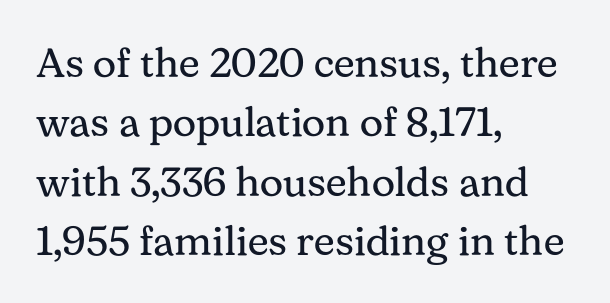
Q: Is the text bold? A: No.
Q: Is the text italic (slanted)? A: No, it is upright.
Q: Is the typeface a serif or a sans-serif typeface? A: Serif.
Q: Is the text underlined? A: No.
Q: How is the paragraph aligned? A: Left-aligned.
Q: Is the spacing between letters normal or unusually wide? A: Normal.
Q: Is the spacing between lines tight, normal or loose? A: Normal.
Q: Width (condensed, normal, or wide)? A: Normal.
Q: Stroke contrast? A: Medium.
Q: x-height? A: Medium.
Q: Monospaced? A: No.
